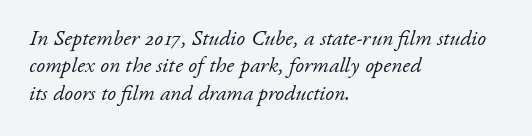
Italic? Definitely — the glyphs are oblique. The rag falls on the right side of this text block. The type is set solid horizontally, with unmodified tracking. The string is rendered with underlining switched off.
